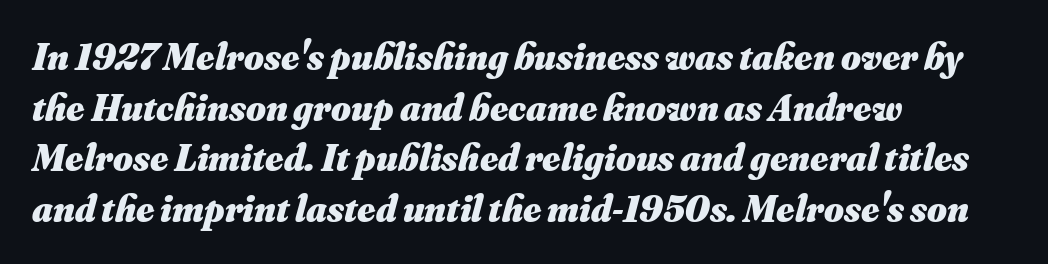
{"italic": "yes", "lean": "right", "slant_degrees": 16, "bold": "yes", "weight": "heavy", "width": "normal", "stroke_contrast": "medium", "x_height": "small", "monospaced": "no", "underline": "no", "align": "left", "line_spacing": "normal", "line_spacing_ratio": 1.33, "letter_spacing": "normal", "letter_spacing_em": 0.0, "glyph_px": 38}
